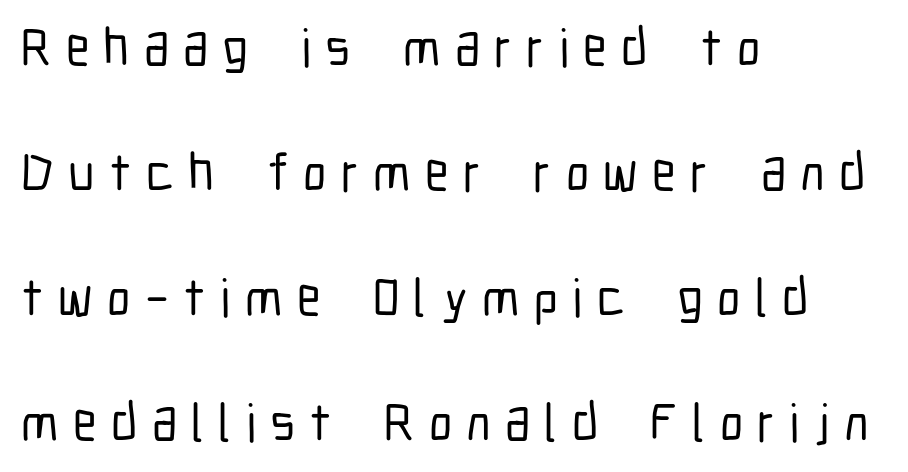
{"serif": "no", "italic": "no", "width": "condensed", "stroke_contrast": "low", "x_height": "medium", "monospaced": "no", "underline": "no", "align": "left", "line_spacing": "loose", "line_spacing_ratio": 2.36, "letter_spacing": "wide", "letter_spacing_em": 0.27, "glyph_px": 53}
